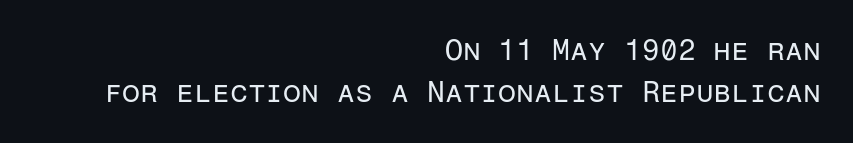
A roman cut, with each character standing at attention. This rendering employs a face without finishing strokes, i.e., a sans-serif. The typesetter chose a ragged-left arrangement here. Each letter, wide or thin by design, is forced into the same width here. Spacing between characters is what you'd get straight out of the box.
